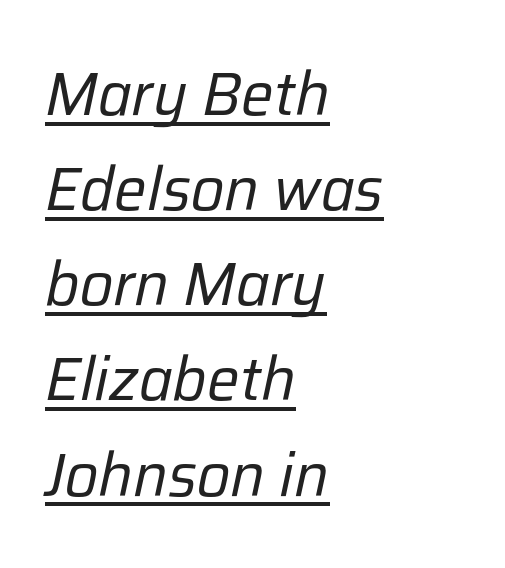
Q: Is the text bold? A: No.
Q: Is the text italic (slanted)? A: Yes, it leans right by about 12 degrees.
Q: Is the text underlined? A: Yes.
Q: How is the paragraph aligned? A: Left-aligned.
Q: Is the spacing between letters normal or unusually wide? A: Normal.
Q: Is the spacing between lines tight, normal or loose? A: Normal.
Q: Width (condensed, normal, or wide)? A: Normal.
Q: Stroke contrast? A: Low.
Q: x-height? A: Medium.
Q: Monospaced? A: No.
